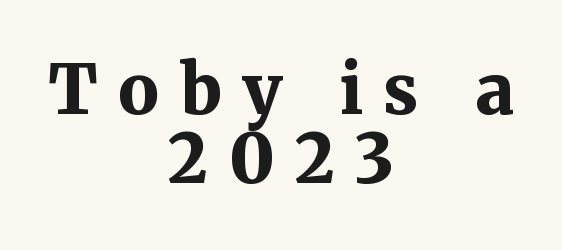
The image shows 68 px bold serif type, upright; set centered, tight line spacing (1.02x), unusually wide letter spacing (+0.3 em), not underlined; medium stroke contrast and a medium x-height.
